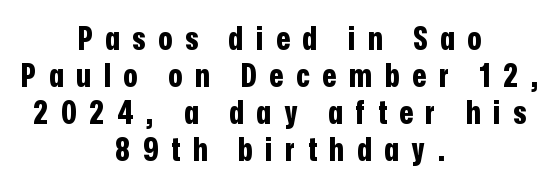
The image shows 32 px bold, condensed sans-serif type, upright; set centered, line spacing 1.16x, unusually wide letter spacing (+0.4 em), not underlined; low stroke contrast and a medium x-height.
